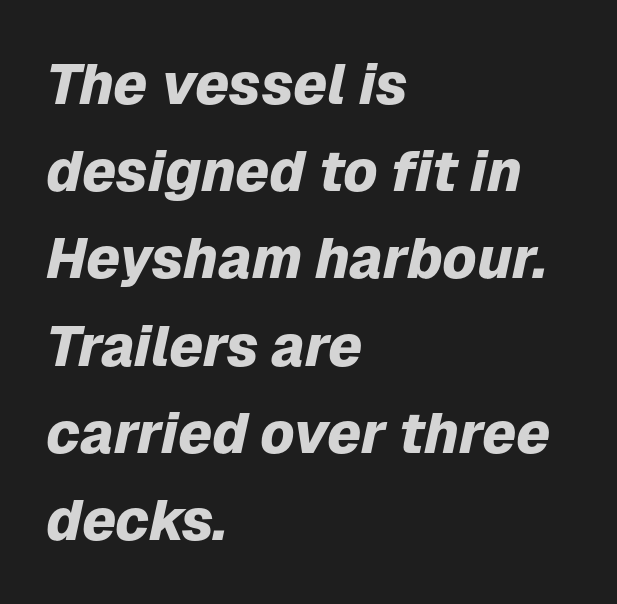
Q: Is the text bold? A: Yes.
Q: Is the text italic (slanted)? A: Yes, it leans right by about 12 degrees.
Q: Is the text underlined? A: No.
Q: How is the paragraph aligned? A: Left-aligned.
Q: Is the spacing between letters normal or unusually wide? A: Normal.
Q: Is the spacing between lines tight, normal or loose? A: Normal.
Q: Width (condensed, normal, or wide)? A: Normal.
Q: Stroke contrast? A: Low.
Q: x-height? A: Medium.
Q: Monospaced? A: No.
